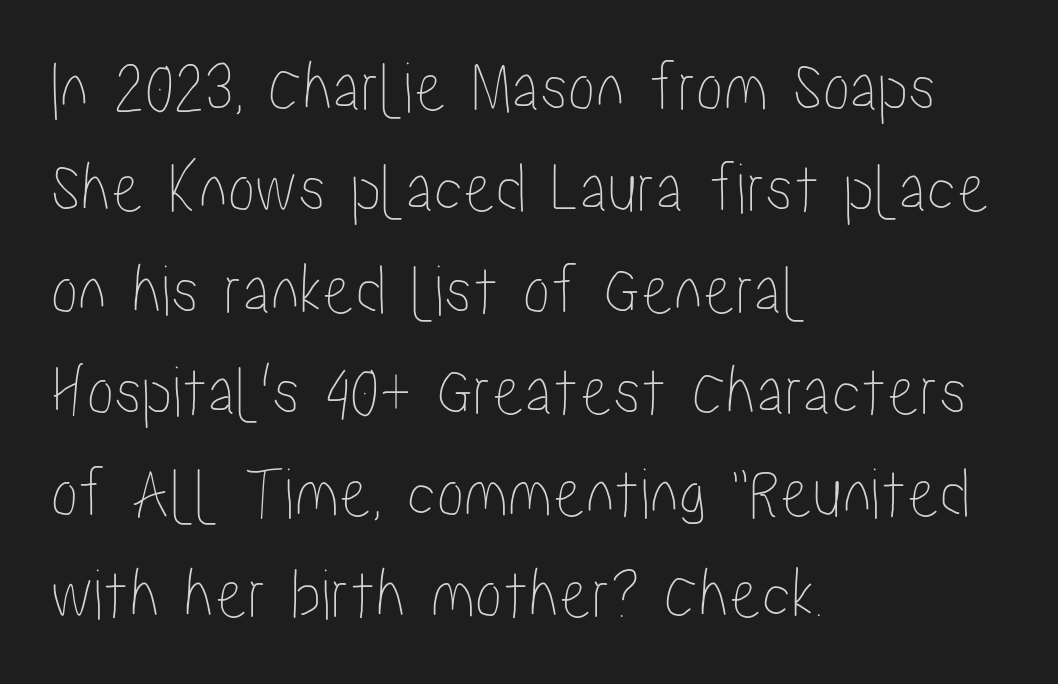
Compared with a centered layout, this one pins lines to the left instead. Tracking value appears to be zero — textbook default spacing. Check the space under the baseline: it is left empty. Varying glyph widths throughout — classic text-font behaviour.
